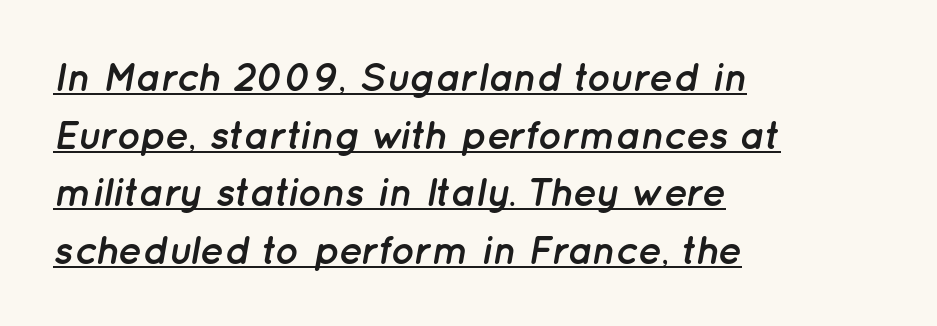
The image shows 40 px semibold type, italic (leaning right); set left-aligned, normal line spacing (1.44x), normal letter spacing, underlined; low stroke contrast and a medium x-height.
